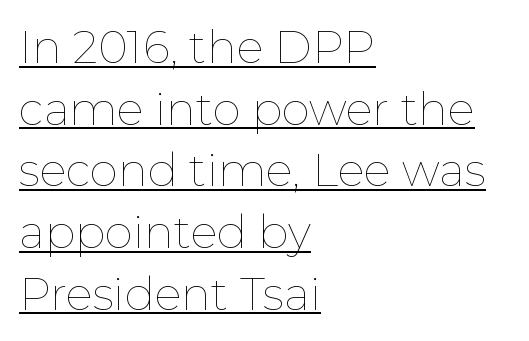
{"italic": "no", "bold": "no", "weight": "thin", "width": "normal", "stroke_contrast": "low", "x_height": "medium", "monospaced": "no", "underline": "yes", "align": "left", "line_spacing": "normal", "line_spacing_ratio": 1.37, "letter_spacing": "normal", "letter_spacing_em": 0.0, "glyph_px": 45}
